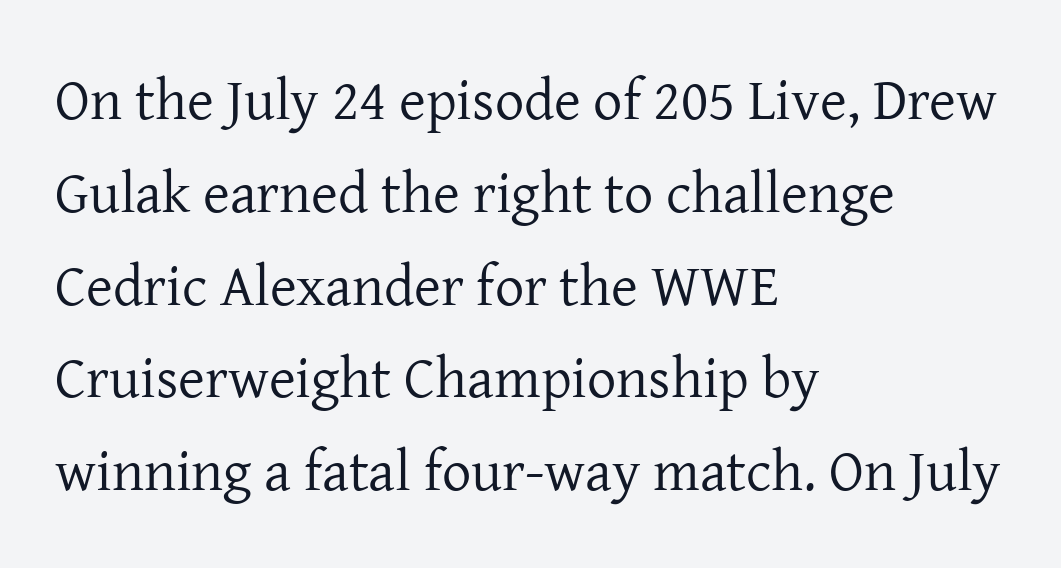
Note: serifs present on the glyphs. Weight: not bold — regular or lighter. The passage shown is typed in a proportional face where columns would drift. The words here are not underlined. Between one letter and the next there's only the usual sliver of space.
